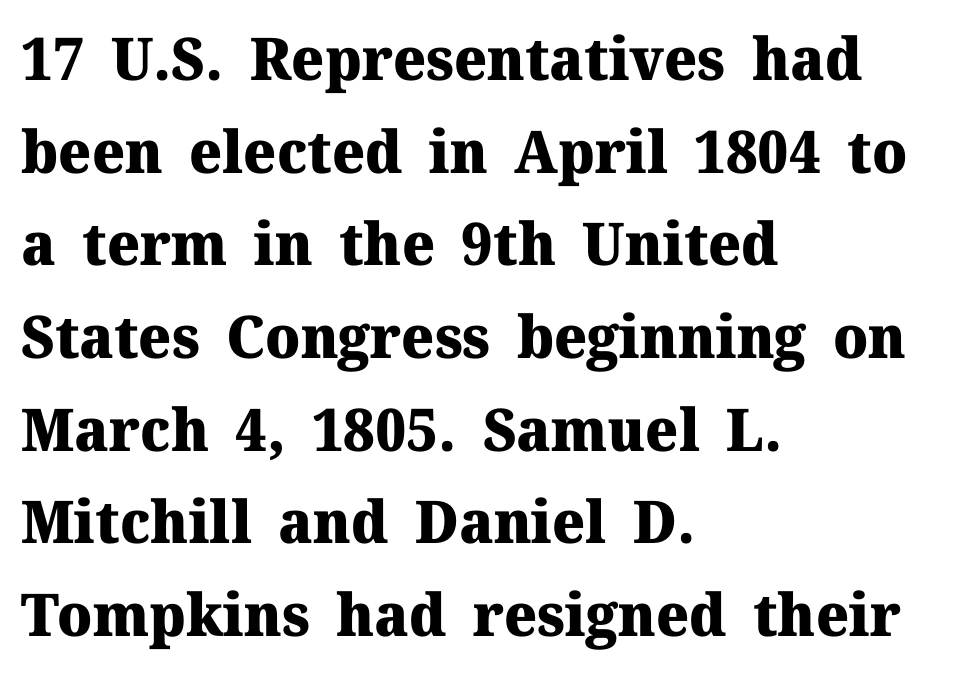
The image shows 59 px heavy serif type, upright; set left-aligned, normal line spacing (1.57x), normal letter spacing, not underlined; medium stroke contrast and a medium x-height.
